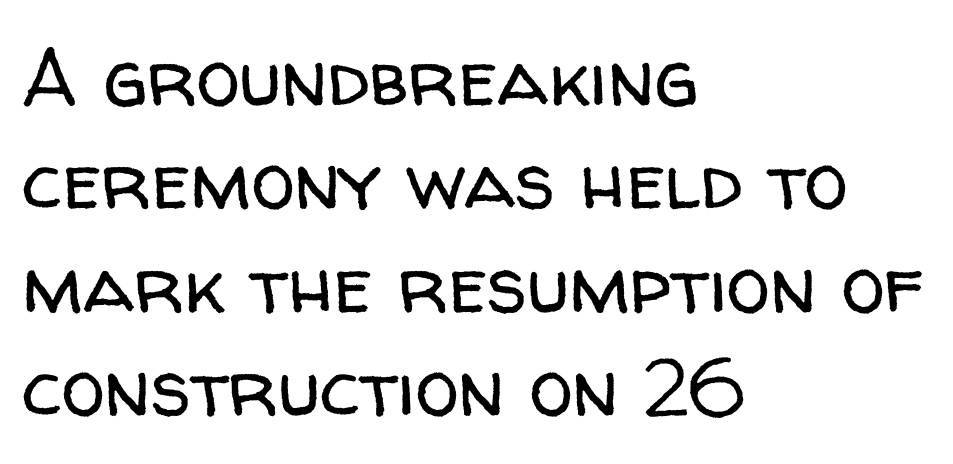
The image shows 79 px regular-weight sans-serif type, upright; set left-aligned, normal line spacing (1.31x), normal letter spacing, not underlined; low stroke contrast and a medium x-height.
